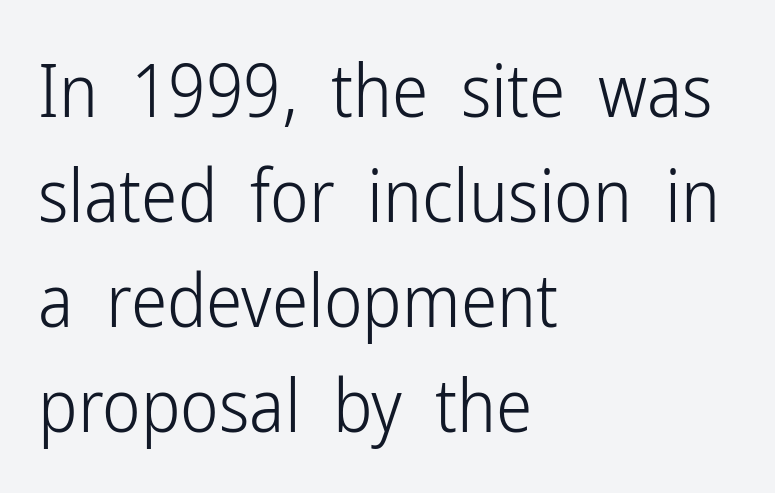
{"serif": "no", "italic": "no", "bold": "no", "weight": "light", "width": "condensed", "stroke_contrast": "low", "x_height": "medium", "monospaced": "no", "underline": "no", "align": "left", "line_spacing": "normal", "line_spacing_ratio": 1.44, "letter_spacing": "normal", "letter_spacing_em": 0.0, "glyph_px": 73}
